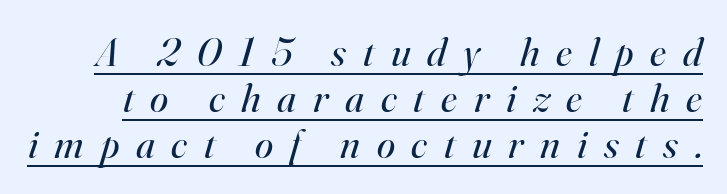
The image shows 41 px regular-weight serif type, italic (leaning right); set tight line spacing (1.12x), unusually wide letter spacing (+0.41 em), underlined; high stroke contrast and a small x-height.
